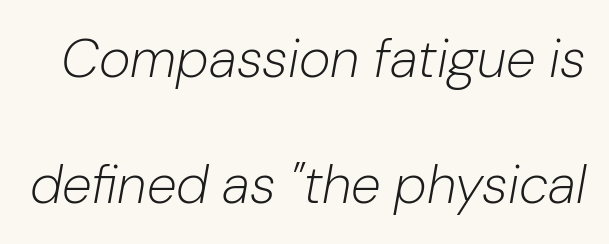
Q: Is the text bold? A: No.
Q: Is the text italic (slanted)? A: Yes, it leans right by about 10 degrees.
Q: Is the text underlined? A: No.
Q: Is the spacing between letters normal or unusually wide? A: Normal.
Q: Is the spacing between lines tight, normal or loose? A: Loose.
Q: Width (condensed, normal, or wide)? A: Normal.
Q: Stroke contrast? A: Low.
Q: x-height? A: Medium.
Q: Monospaced? A: No.
